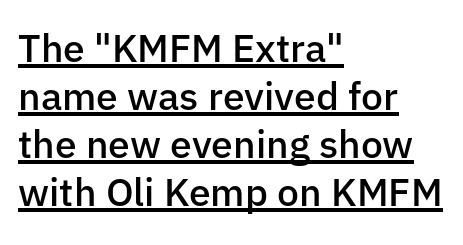
A continuous stroke trails under the words, as in a hyperlink. These lines are rendered in a variable-pitch font. As a designer I'd log this as weight 600, semibold. Alignment: flush left. No feet cap the strokes, marking this as sans-serif type. The typography opts for an upright posture over an oblique one.
